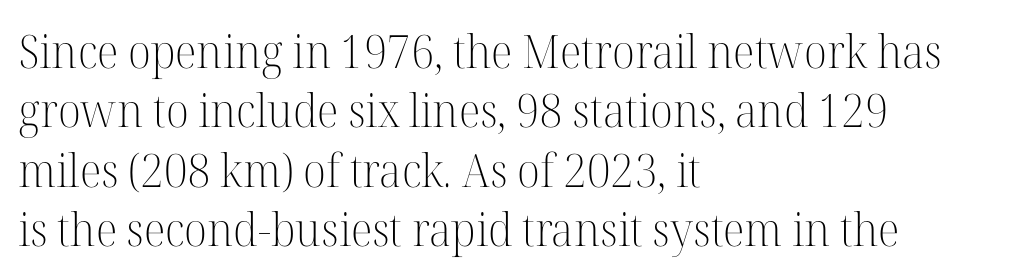
{"serif": "yes", "italic": "no", "bold": "no", "weight": "light", "width": "normal", "stroke_contrast": "high", "x_height": "medium", "monospaced": "no", "underline": "no", "align": "left", "line_spacing": "normal", "line_spacing_ratio": 1.29, "letter_spacing": "normal", "letter_spacing_em": 0.0, "glyph_px": 46}
